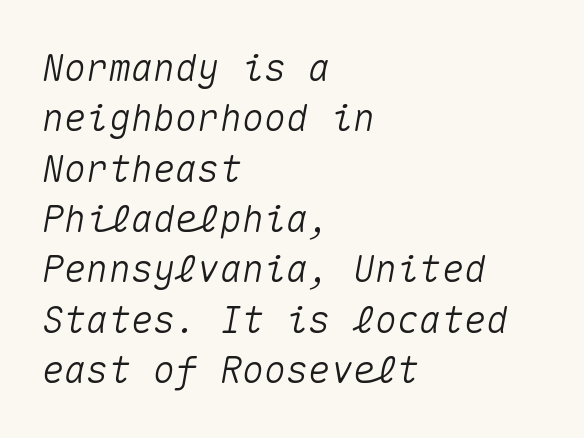
Q: Is the text italic (slanted)? A: Yes, it leans right by about 10 degrees.
Q: Is the text underlined? A: No.
Q: How is the paragraph aligned? A: Left-aligned.
Q: Is the spacing between letters normal or unusually wide? A: Normal.
Q: Is the spacing between lines tight, normal or loose? A: Normal.
Q: Width (condensed, normal, or wide)? A: Normal.
Q: Stroke contrast? A: Medium.
Q: x-height? A: Medium.
Q: Monospaced? A: Yes.
